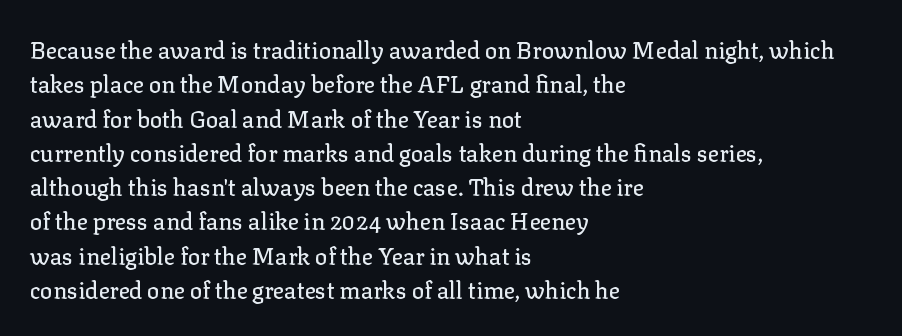
{"italic": "no", "underline": "no", "align": "left", "line_spacing": "normal", "line_spacing_ratio": 1.49, "letter_spacing": "normal", "letter_spacing_em": 0.0, "glyph_px": 23}
